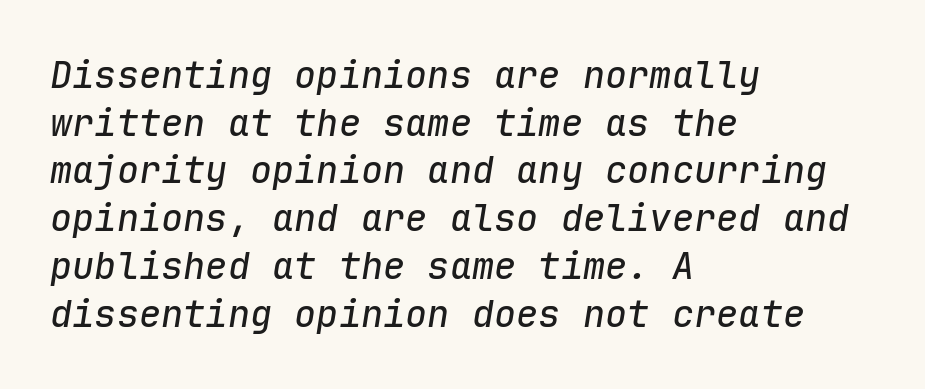
Q: Is the text italic (slanted)? A: Yes, it leans right by about 9 degrees.
Q: Is the text underlined? A: No.
Q: How is the paragraph aligned? A: Left-aligned.
Q: Is the spacing between letters normal or unusually wide? A: Normal.
Q: Is the spacing between lines tight, normal or loose? A: Normal.
Q: Width (condensed, normal, or wide)? A: Normal.
Q: Stroke contrast? A: Low.
Q: x-height? A: Medium.
Q: Monospaced? A: Yes.
